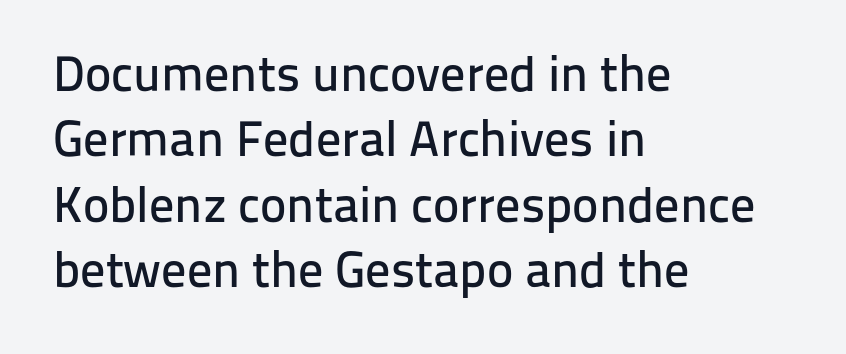
The image shows 50 px sans-serif type, upright; set left-aligned, normal line spacing (1.31x), normal letter spacing, not underlined; low stroke contrast and a medium x-height.
